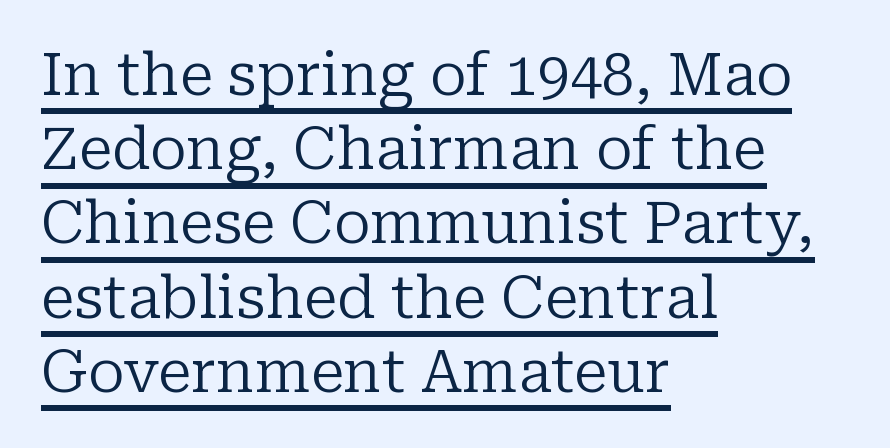
{"serif": "yes", "italic": "no", "bold": "no", "weight": "regular", "width": "normal", "stroke_contrast": "low", "x_height": "medium", "monospaced": "no", "underline": "yes", "align": "left", "line_spacing": "normal", "line_spacing_ratio": 1.28, "letter_spacing": "normal", "letter_spacing_em": 0.0, "glyph_px": 58}
